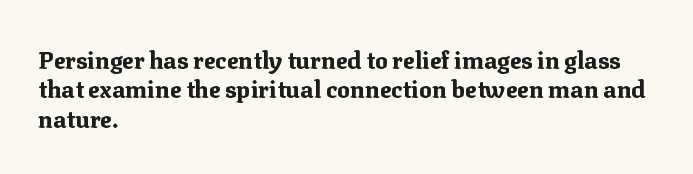
{"italic": "no", "bold": "yes", "underline": "no", "align": "left", "line_spacing_ratio": 1.22, "letter_spacing": "normal", "letter_spacing_em": 0.0, "glyph_px": 24}
